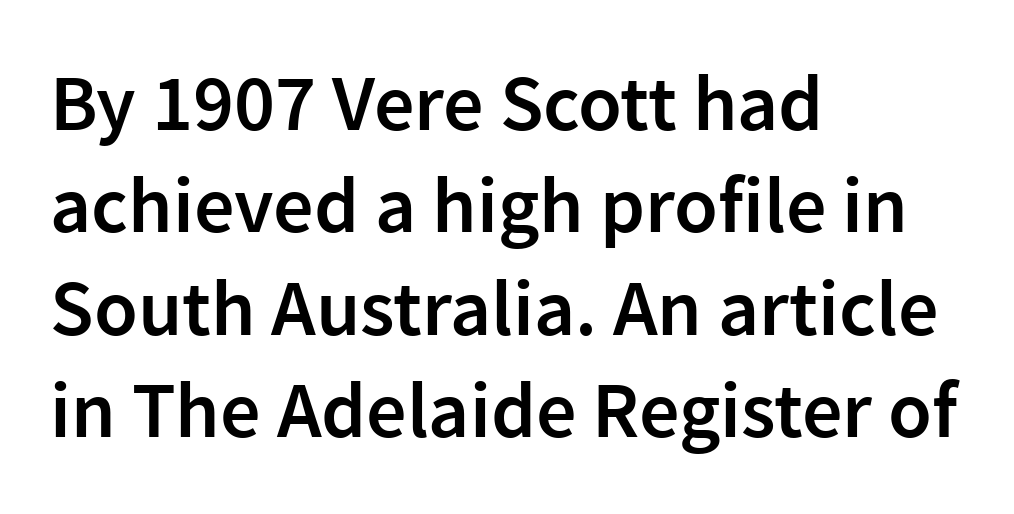
{"serif": "no", "italic": "no", "bold": "semi", "weight": "semibold", "width": "normal", "stroke_contrast": "low", "x_height": "medium", "monospaced": "no", "underline": "no", "align": "left", "line_spacing": "normal", "line_spacing_ratio": 1.28, "letter_spacing": "normal", "letter_spacing_em": 0.0, "glyph_px": 80}
